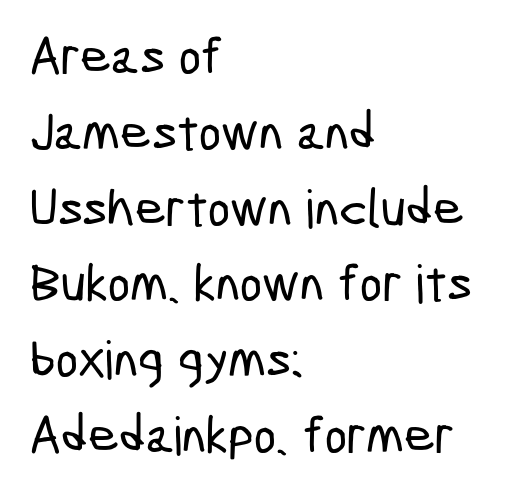
{"serif": "no", "width": "condensed", "stroke_contrast": "low", "x_height": "medium", "monospaced": "no", "underline": "no", "align": "left", "line_spacing": "normal", "line_spacing_ratio": 1.43, "letter_spacing": "normal", "letter_spacing_em": 0.0, "glyph_px": 53}
